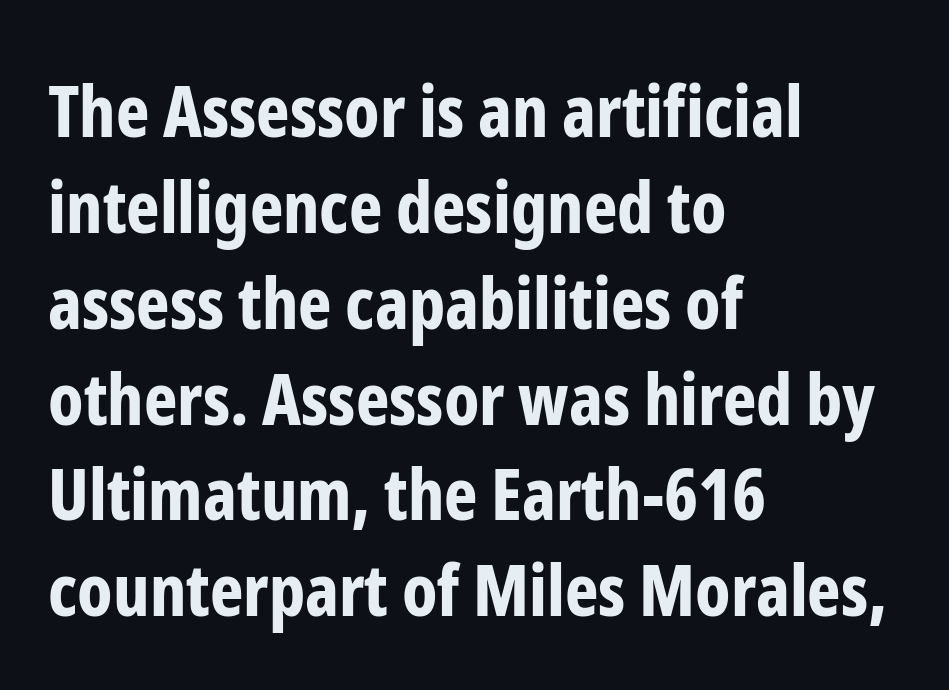
The image shows 71 px bold, condensed sans-serif type, upright; set left-aligned, normal line spacing (1.35x), normal letter spacing, not underlined; low stroke contrast and a medium x-height.
